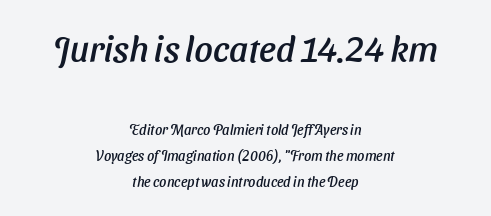
{"width": "normal", "stroke_contrast": "low", "x_height": "medium", "monospaced": "no", "underline": "no", "align": "center", "line_spacing_ratio": 1.85, "letter_spacing": "normal", "letter_spacing_em": 0.0, "larger_block": "first", "size_ratio": 2.57, "glyph_px": 36}
